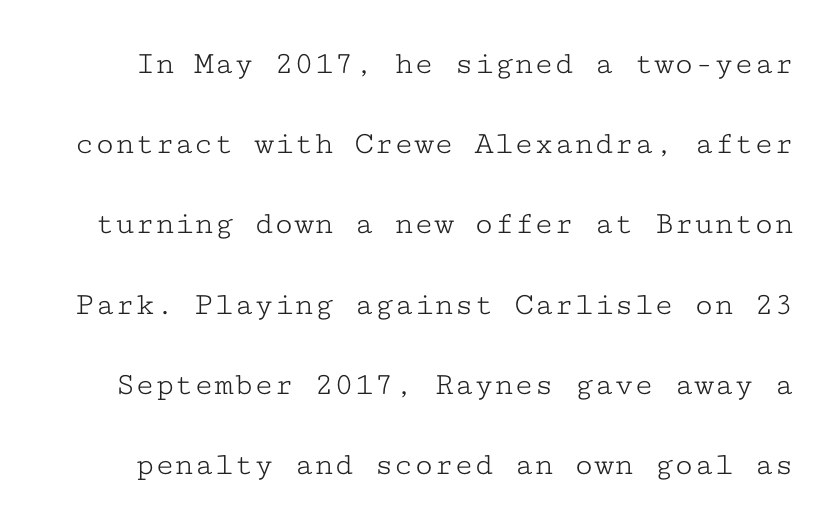
The image shows 33 px light, wide serif type, upright, monospaced; set loose line spacing (2.43x), normal letter spacing, not underlined; low stroke contrast and a medium x-height.
